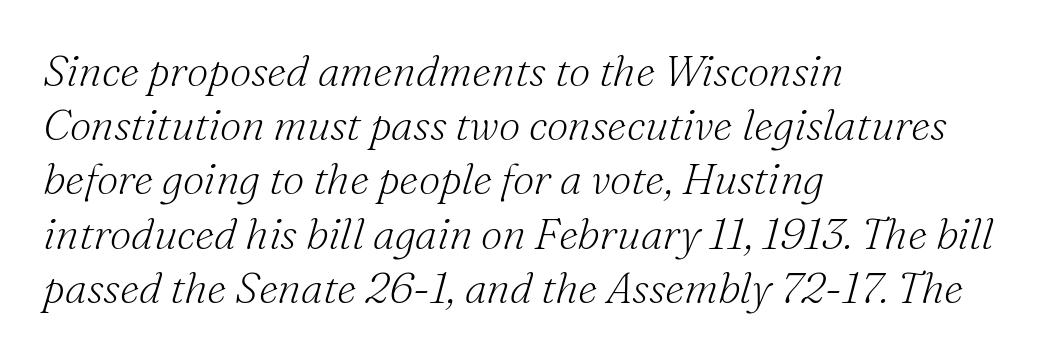
Q: Is the text bold? A: No.
Q: Is the text italic (slanted)? A: Yes, it leans right by about 16 degrees.
Q: Is the typeface a serif or a sans-serif typeface? A: Serif.
Q: Is the text underlined? A: No.
Q: How is the paragraph aligned? A: Left-aligned.
Q: Is the spacing between letters normal or unusually wide? A: Normal.
Q: Is the spacing between lines tight, normal or loose? A: Normal.
Q: Width (condensed, normal, or wide)? A: Normal.
Q: Stroke contrast? A: Medium.
Q: x-height? A: Small.
Q: Monospaced? A: No.
